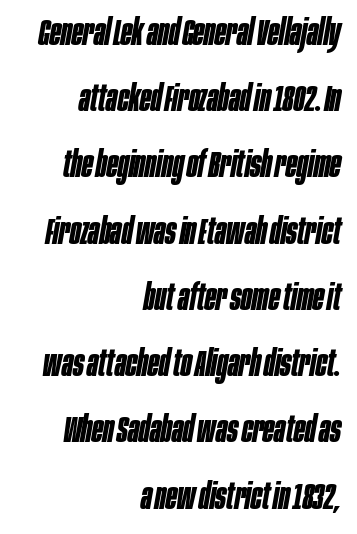
The image shows 36 px bold, condensed type, italic (leaning right); set right-aligned, line spacing 1.84x, normal letter spacing, not underlined; low stroke contrast and a large x-height.
